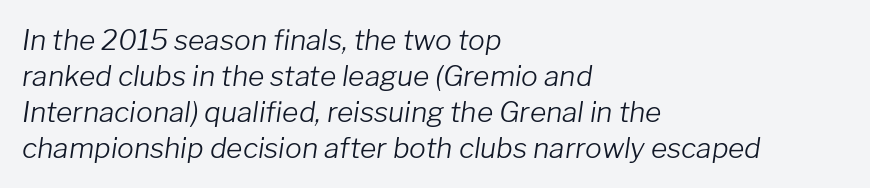
The image shows 28 px light type, italic (leaning right); set left-aligned, normal line spacing (1.29x), normal letter spacing, not underlined; low stroke contrast and a medium x-height.
